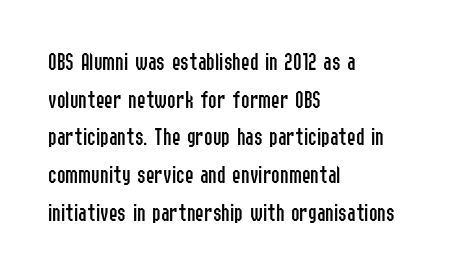
Q: Is the text bold? A: No.
Q: Is the text italic (slanted)? A: No, it is upright.
Q: Is the text underlined? A: No.
Q: How is the paragraph aligned? A: Left-aligned.
Q: Is the spacing between letters normal or unusually wide? A: Normal.
Q: Is the spacing between lines tight, normal or loose? A: Normal.
